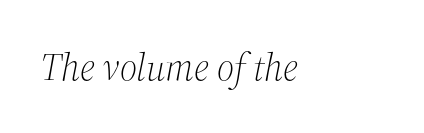
{"serif": "yes", "italic": "yes", "lean": "right", "slant_degrees": 12, "bold": "no", "weight": "light", "width": "normal", "stroke_contrast": "medium", "x_height": "medium", "monospaced": "no", "underline": "no", "align": "left", "letter_spacing": "normal", "letter_spacing_em": 0.0, "glyph_px": 38}
